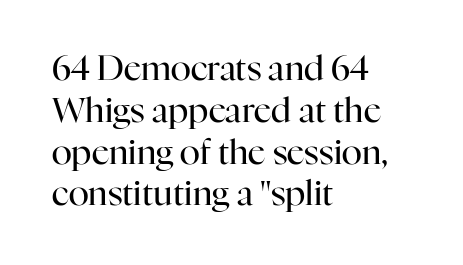
These lines are rendered in a variable-pitch font. Underline: absent. Short and long lines alike share a common starting point at left. Stroke terminals: seriffed. This rendering leaves character spacing at its baseline value.
